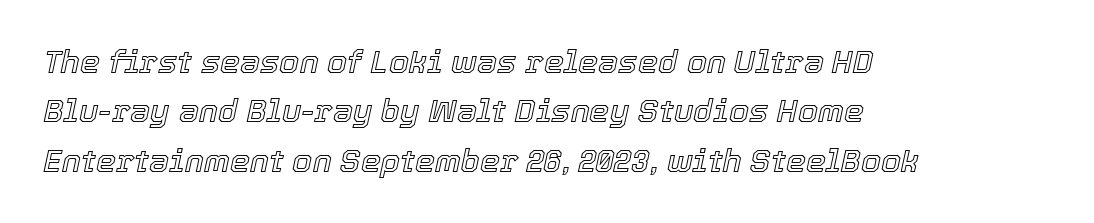
Q: Is the text italic (slanted)? A: Yes, it leans right by about 12 degrees.
Q: Is the text underlined? A: No.
Q: How is the paragraph aligned? A: Left-aligned.
Q: Is the spacing between letters normal or unusually wide? A: Normal.
Q: Is the spacing between lines tight, normal or loose? A: Normal.
Q: Width (condensed, normal, or wide)? A: Normal.
Q: x-height? A: Medium.
Q: Monospaced? A: No.
